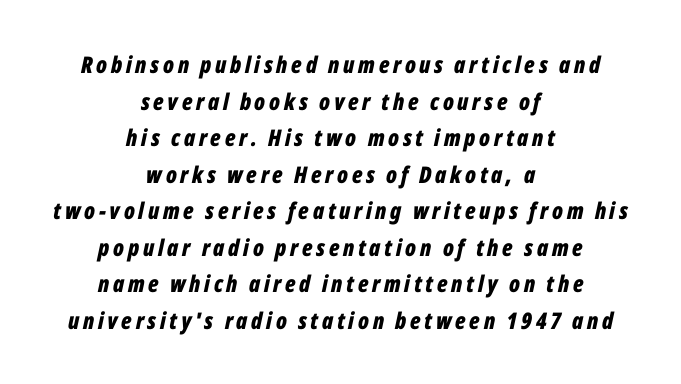
Q: Is the text bold? A: Yes.
Q: Is the text italic (slanted)? A: Yes, it leans right by about 12 degrees.
Q: Is the text underlined? A: No.
Q: How is the paragraph aligned? A: Centered.
Q: Is the spacing between lines tight, normal or loose? A: Normal.
